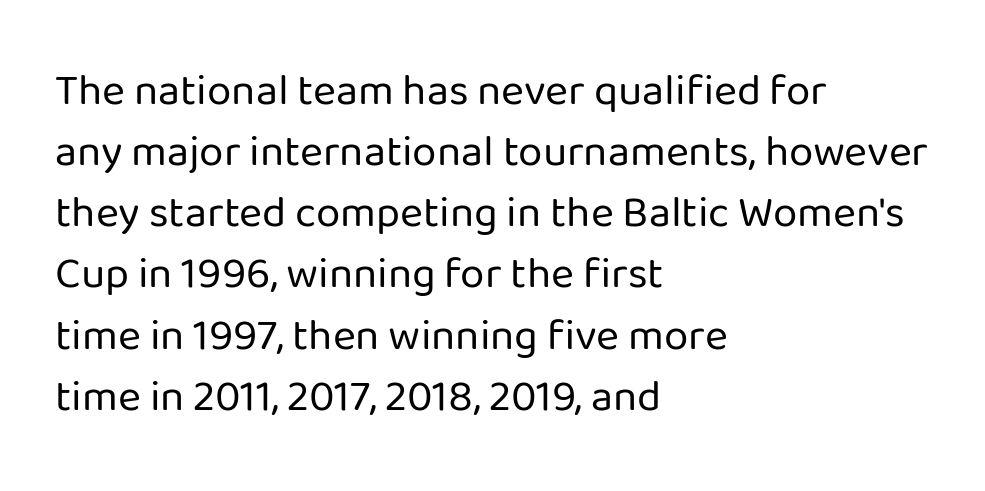
{"serif": "no", "italic": "no", "bold": "no", "weight": "regular", "width": "normal", "stroke_contrast": "low", "x_height": "medium", "monospaced": "no", "underline": "no", "align": "left", "line_spacing": "normal", "line_spacing_ratio": 1.39, "letter_spacing": "normal", "letter_spacing_em": 0.0, "glyph_px": 44}
